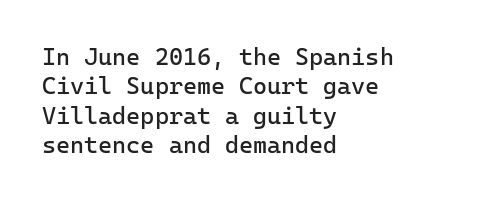
Notice how the stems are strictly vertical — no italics here. Standard letterfit; no display-style spreading of the glyphs. The space beneath each line is pristine and unruled. Counters stay open thanks to moderate or lighter strokes. A classic flush-left, rag-right setting is used for this passage.
